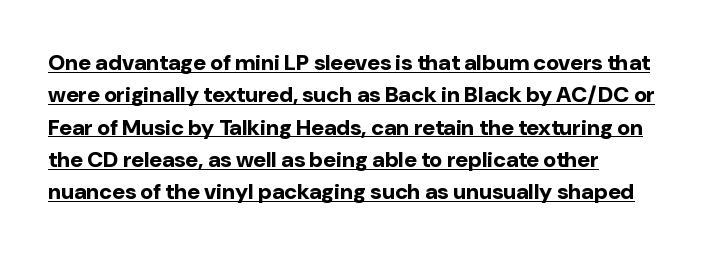
The image shows 22 px bold type, upright; set left-aligned, normal line spacing (1.47x), normal letter spacing, underlined.
